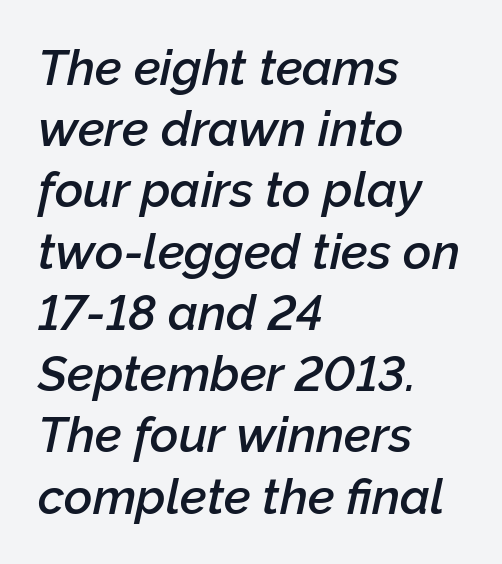
The image shows 49 px semibold type, italic (leaning right); set left-aligned, normal line spacing (1.25x), normal letter spacing, not underlined; low stroke contrast and a medium x-height.
